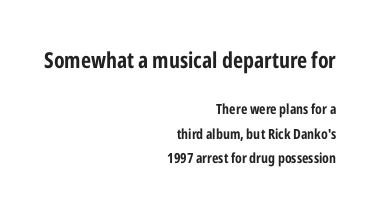
Spacing between characters is what you'd get straight out of the box. Two sizes are in play, and the larger belongs to the first block. One-word summary of the alignment: right. Any mark beneath the type? The region is blank. Weight: bold.
